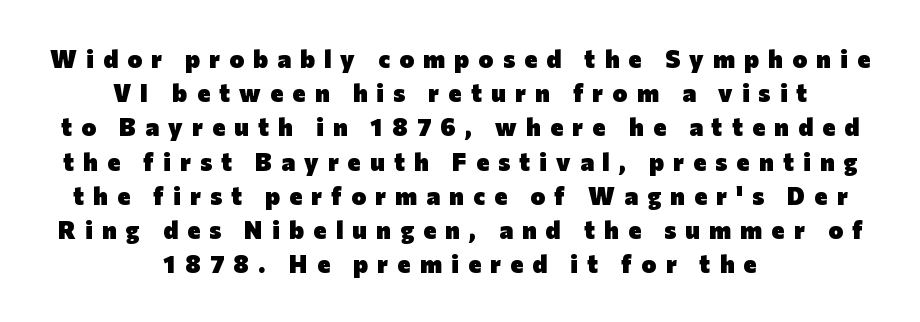
Nope, not italic — everything's standing straight. Thick stems and heavy bowls — unmistakably bold. If you measured baseline to baseline, you'd find a middling distance. A student would call this center alignment; a typographer would say set centered. Underline: absent.
